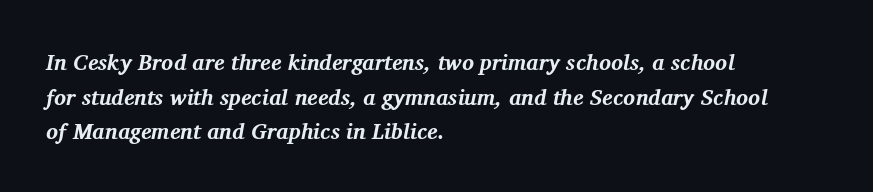
The image shows 22 px bold type, italic (leaning right); set left-aligned, normal line spacing (1.57x), normal letter spacing, not underlined.
